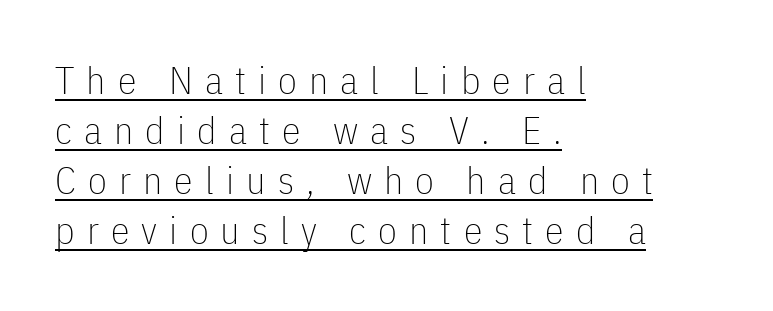
Here the designer chose a conventional face with non-uniform glyph widths. Layout note: lines flush left. The font's upright variant was chosen for this text. What kind of face is this? One without serifs — a sans.
